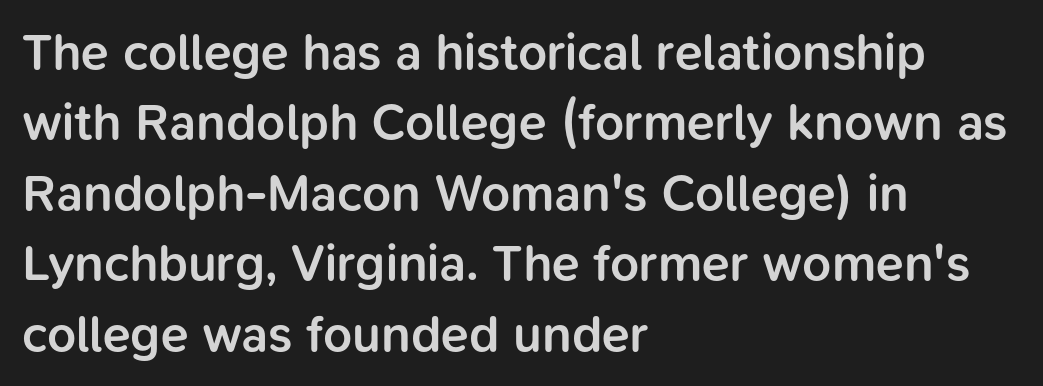
Q: Is the text bold? A: Semi-bold.
Q: Is the text italic (slanted)? A: No, it is upright.
Q: Is the typeface a serif or a sans-serif typeface? A: Sans-serif.
Q: Is the text underlined? A: No.
Q: How is the paragraph aligned? A: Left-aligned.
Q: Is the spacing between letters normal or unusually wide? A: Normal.
Q: Is the spacing between lines tight, normal or loose? A: Normal.
Q: Width (condensed, normal, or wide)? A: Normal.
Q: Stroke contrast? A: Low.
Q: x-height? A: Medium.
Q: Monospaced? A: No.
